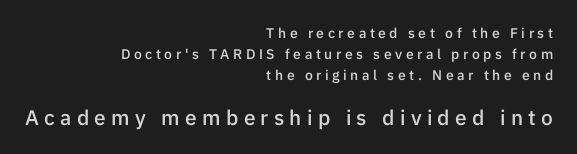
The image shows 21 px text type, upright; set right-aligned, normal line spacing (1.5x), unusually wide letter spacing (+0.25 em), not underlined; the second (bottom) block is 1.5x larger.
